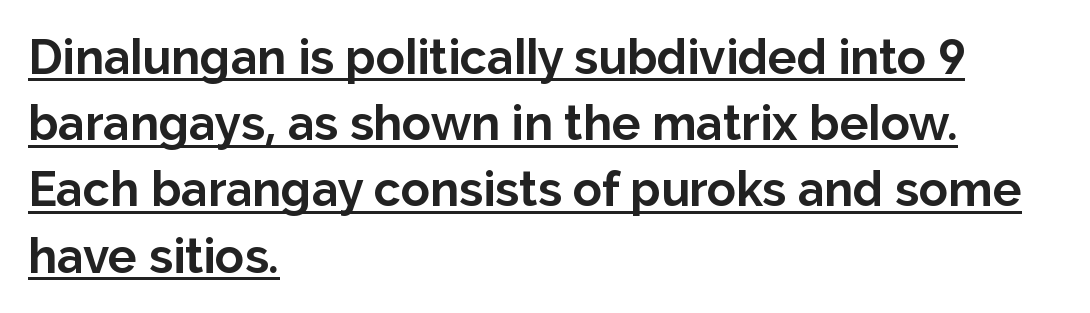
Q: Is the text bold? A: Yes.
Q: Is the text italic (slanted)? A: No, it is upright.
Q: Is the typeface a serif or a sans-serif typeface? A: Sans-serif.
Q: Is the text underlined? A: Yes.
Q: How is the paragraph aligned? A: Left-aligned.
Q: Is the spacing between letters normal or unusually wide? A: Normal.
Q: Is the spacing between lines tight, normal or loose? A: Normal.
Q: Width (condensed, normal, or wide)? A: Normal.
Q: Stroke contrast? A: Low.
Q: x-height? A: Medium.
Q: Monospaced? A: No.
